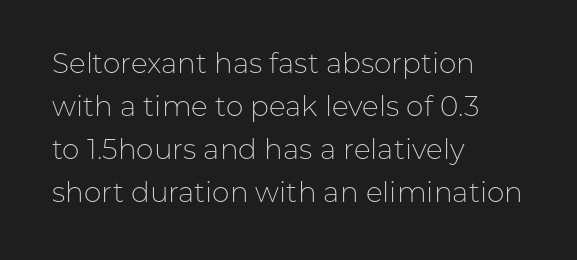
Q: Is the text bold? A: No.
Q: Is the text italic (slanted)? A: No, it is upright.
Q: Is the typeface a serif or a sans-serif typeface? A: Sans-serif.
Q: Is the text underlined? A: No.
Q: How is the paragraph aligned? A: Left-aligned.
Q: Is the spacing between letters normal or unusually wide? A: Normal.
Q: Is the spacing between lines tight, normal or loose? A: Normal.
Q: Width (condensed, normal, or wide)? A: Normal.
Q: Stroke contrast? A: Low.
Q: x-height? A: Medium.
Q: Monospaced? A: No.
